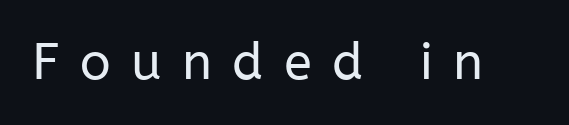
The image shows 51 px regular-weight sans-serif type, upright; set unusually wide letter spacing (+0.4 em), not underlined; low stroke contrast and a medium x-height.
